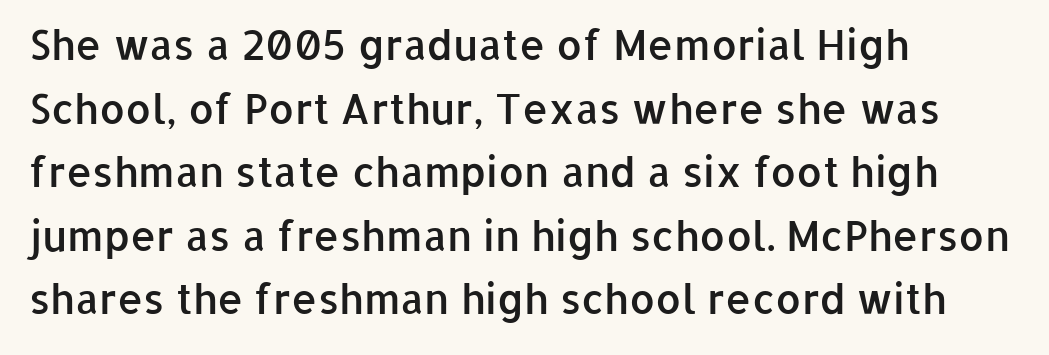
If you measured baseline to baseline, you'd find a middling distance. Anything drawn beneath the words? Only blank space. This is moderately heavy type, rendered in semibold. Spacing verdict: proportional, widths tailored to each character.
